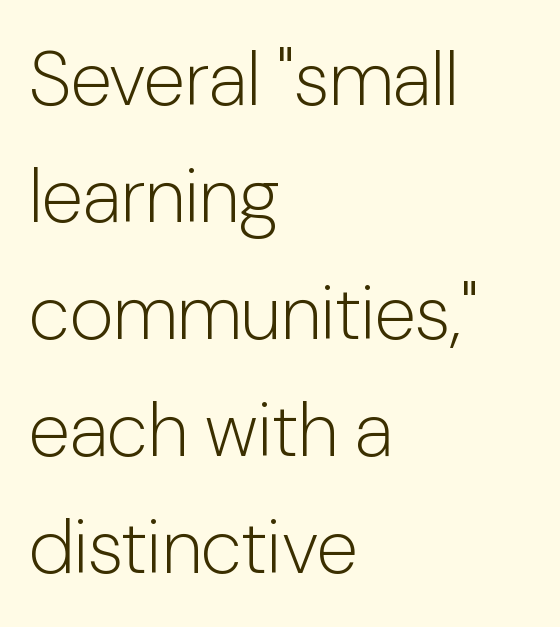
Underlining? Definitely not there. The rendering uses a moderate line-height, typical for paragraphs. Left-aligned paragraph, ragged on the right. A typesetter would mark this as roman, not italic. Here the designer chose a conventional face with non-uniform glyph widths.
